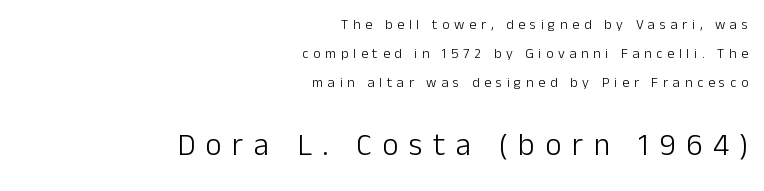
Q: Is the text bold? A: No.
Q: Is the text italic (slanted)? A: No, it is upright.
Q: Is the typeface a serif or a sans-serif typeface? A: Sans-serif.
Q: Is the text underlined? A: No.
Q: How is the paragraph aligned? A: Right-aligned.
Q: Is the spacing between letters normal or unusually wide? A: Unusually wide.
Q: Is the spacing between lines tight, normal or loose? A: Loose.
Q: Which block of text is set in a larger size, the first (top) or the second (bottom)? A: The second (bottom) one.
Q: Width (condensed, normal, or wide)? A: Normal.
Q: Stroke contrast? A: Low.
Q: x-height? A: Medium.
Q: Monospaced? A: No.
